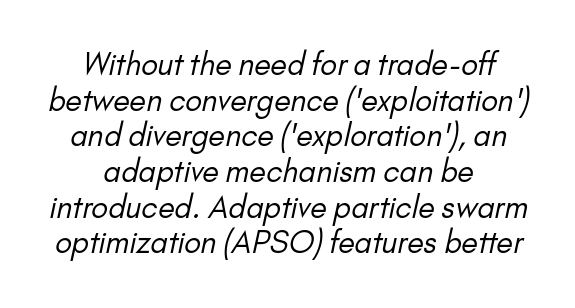
The image shows 30 px regular-weight sans-serif type; set centered, line spacing 1.19x, normal letter spacing, not underlined; low stroke contrast and a small x-height.
